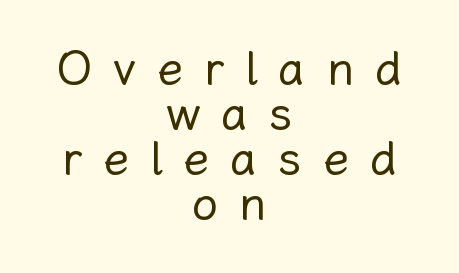
The image shows 47 px regular-weight type, upright; set centered, tight line spacing (0.96x), unusually wide letter spacing (+0.45 em), not underlined; low stroke contrast and a medium x-height.
